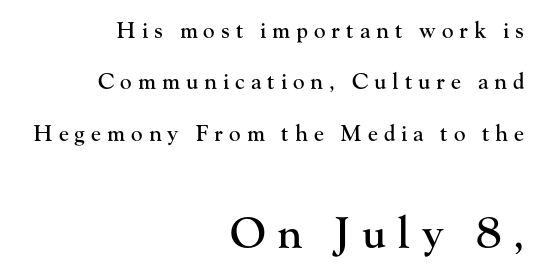
Q: Is the text italic (slanted)? A: No, it is upright.
Q: Is the typeface a serif or a sans-serif typeface? A: Serif.
Q: Is the text underlined? A: No.
Q: How is the paragraph aligned? A: Right-aligned.
Q: Is the spacing between letters normal or unusually wide? A: Unusually wide.
Q: Is the spacing between lines tight, normal or loose? A: Loose.
Q: Which block of text is set in a larger size, the first (top) or the second (bottom)? A: The second (bottom) one.
Q: Width (condensed, normal, or wide)? A: Normal.
Q: Stroke contrast? A: High.
Q: x-height? A: Small.
Q: Monospaced? A: No.
